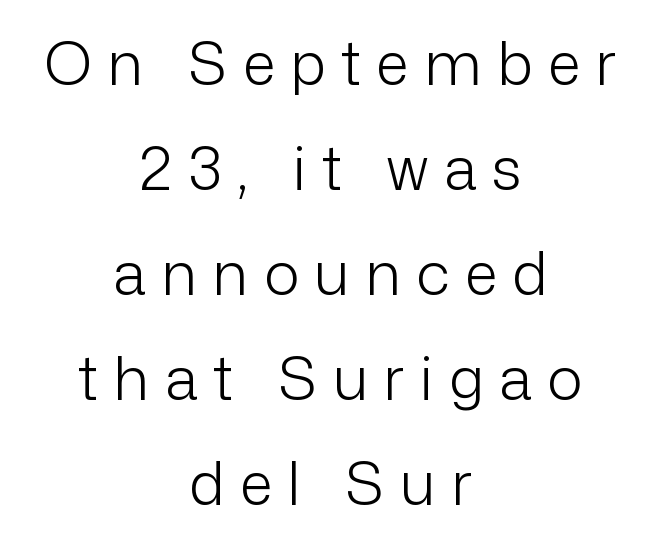
The image shows 60 px light sans-serif type, upright; set centered, line spacing 1.75x, unusually wide letter spacing (+0.26 em), not underlined; low stroke contrast and a medium x-height.
